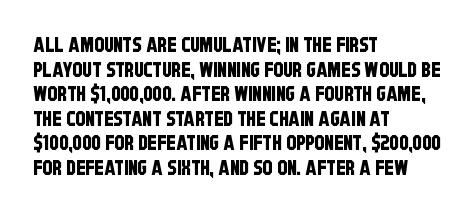
The image shows 20 px text type; set left-aligned, line spacing 1.23x, normal letter spacing, not underlined.
